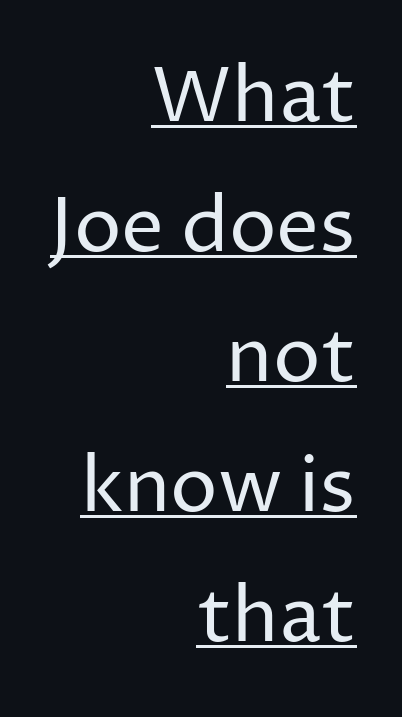
The image shows 76 px regular-weight sans-serif type, upright; set right-aligned, line spacing 1.71x, normal letter spacing, underlined; low stroke contrast and a medium x-height.
